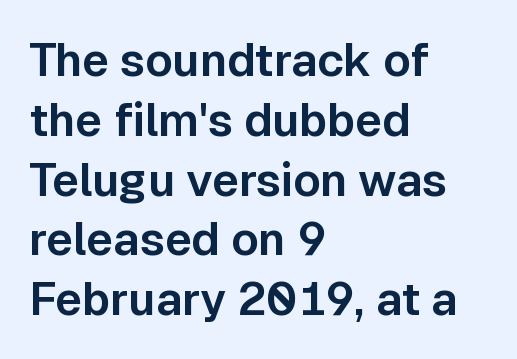
The image shows 46 px sans-serif type, upright; set left-aligned, normal line spacing (1.3x), normal letter spacing, not underlined; low stroke contrast and a medium x-height.
